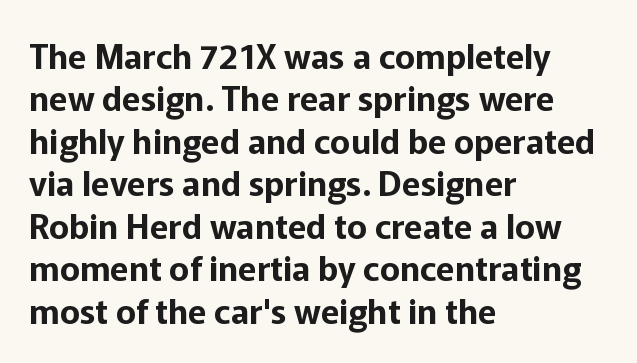
{"serif": "no", "italic": "no", "width": "normal", "stroke_contrast": "low", "x_height": "medium", "monospaced": "no", "underline": "no", "align": "left", "line_spacing": "normal", "line_spacing_ratio": 1.25, "letter_spacing": "normal", "letter_spacing_em": 0.0, "glyph_px": 34}
